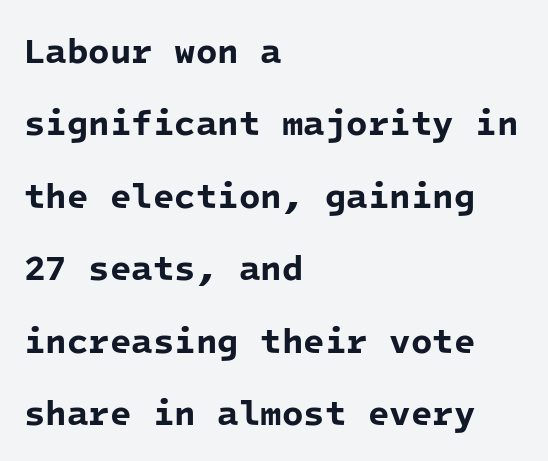
Does the weight exceed regular? Yes, all the way to bold. The strip under each line holds only bare page. Left-aligned paragraph, ragged on the right. The glyphs in this specimen are sans serif. Do the characters align in a grid? Yes, the font is monospaced. How would I describe the line gaps? Wide and relaxed.
